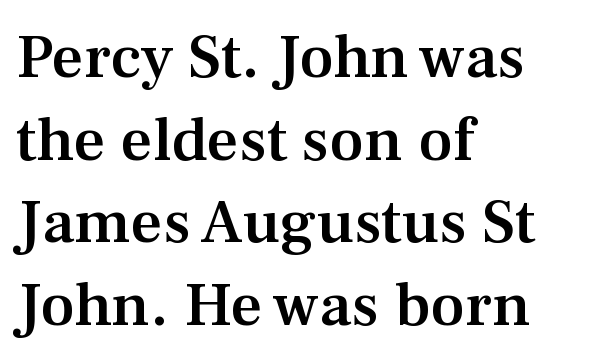
Q: Is the text bold? A: Semi-bold.
Q: Is the text italic (slanted)? A: No, it is upright.
Q: Is the typeface a serif or a sans-serif typeface? A: Serif.
Q: Is the text underlined? A: No.
Q: How is the paragraph aligned? A: Left-aligned.
Q: Is the spacing between letters normal or unusually wide? A: Normal.
Q: Is the spacing between lines tight, normal or loose? A: Normal.
Q: Width (condensed, normal, or wide)? A: Normal.
Q: Stroke contrast? A: Medium.
Q: x-height? A: Medium.
Q: Monospaced? A: No.
